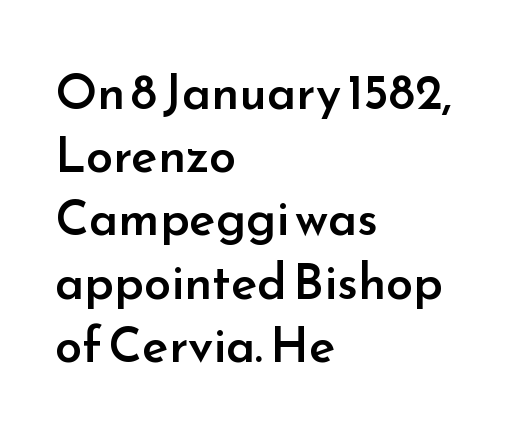
Q: Is the text bold? A: Semi-bold.
Q: Is the text italic (slanted)? A: No, it is upright.
Q: Is the typeface a serif or a sans-serif typeface? A: Sans-serif.
Q: Is the text underlined? A: No.
Q: How is the paragraph aligned? A: Left-aligned.
Q: Is the spacing between letters normal or unusually wide? A: Normal.
Q: Is the spacing between lines tight, normal or loose? A: Normal.
Q: Width (condensed, normal, or wide)? A: Normal.
Q: Stroke contrast? A: Low.
Q: x-height? A: Small.
Q: Monospaced? A: No.
